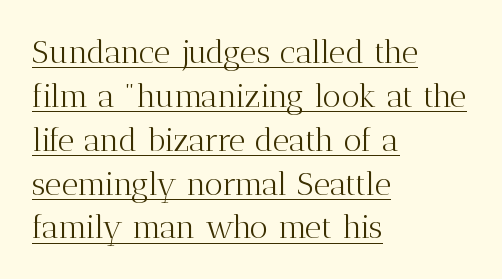
The image shows 32 px light serif type, upright; set left-aligned, normal line spacing (1.37x), normal letter spacing, underlined; medium stroke contrast and a medium x-height.
